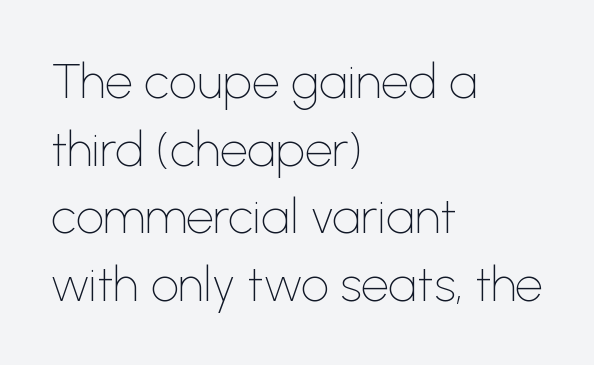
A typesetter would mark this as roman, not italic. The line texture is even and compact thanks to regular tracking. Observe the absence of serifs on each vertical stroke in this sample. Is this a heavy cut? Hardly; it is regular or lighter.
